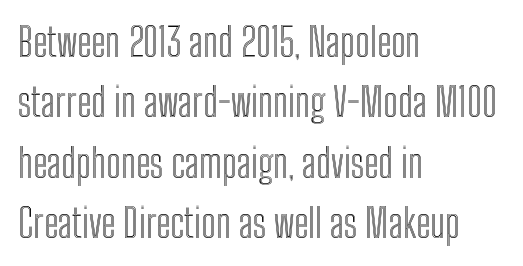
Q: Is the text italic (slanted)? A: No, it is upright.
Q: Is the text underlined? A: No.
Q: How is the paragraph aligned? A: Left-aligned.
Q: Is the spacing between letters normal or unusually wide? A: Normal.
Q: Is the spacing between lines tight, normal or loose? A: Normal.
Q: Width (condensed, normal, or wide)? A: Condensed.
Q: x-height? A: Medium.
Q: Monospaced? A: No.
